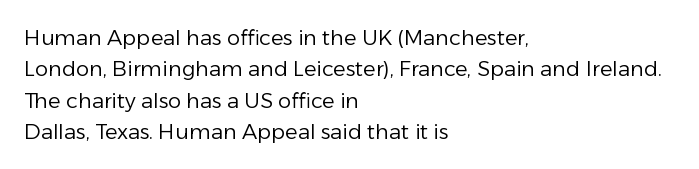
{"italic": "no", "bold": "no", "underline": "no", "align": "left", "line_spacing": "normal", "line_spacing_ratio": 1.49, "letter_spacing": "normal", "letter_spacing_em": 0.0, "glyph_px": 21}
